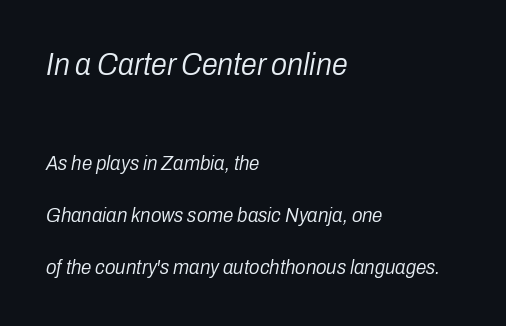
The image shows 32 px light, condensed type, italic (leaning right); set left-aligned, loose line spacing (2.48x), normal letter spacing, not underlined; the first (top) block is 1.52x larger; low stroke contrast and a medium x-height.
